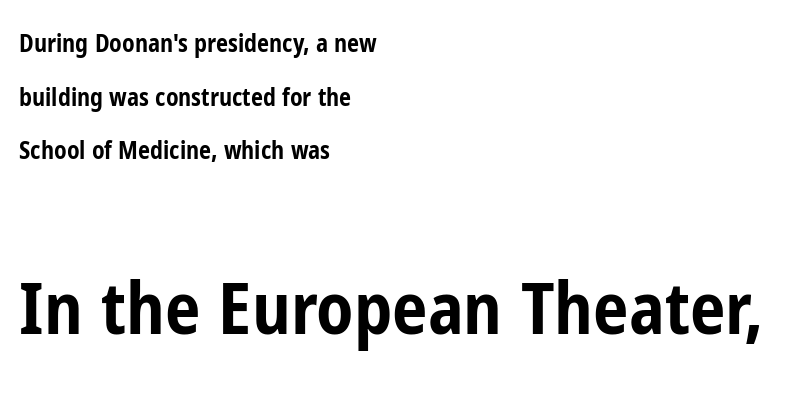
{"serif": "no", "italic": "no", "bold": "yes", "weight": "bold", "width": "condensed", "stroke_contrast": "low", "x_height": "medium", "monospaced": "no", "underline": "no", "align": "left", "line_spacing": "loose", "line_spacing_ratio": 2.23, "letter_spacing": "normal", "letter_spacing_em": 0.0, "larger_block": "second", "size_ratio": 2.96, "glyph_px": 71}
